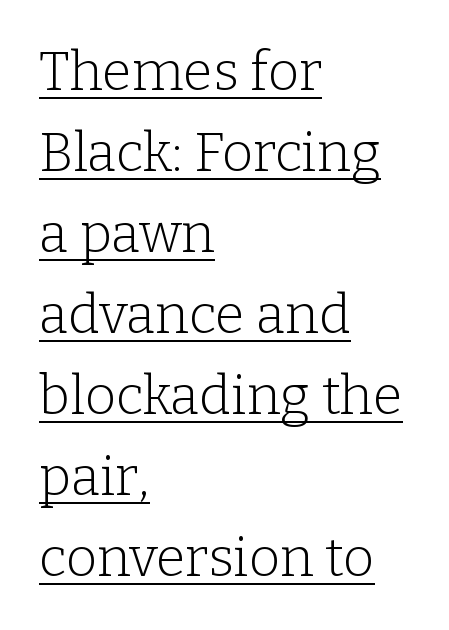
The image shows 54 px light serif type, upright; set left-aligned, normal line spacing (1.5x), normal letter spacing, underlined; low stroke contrast and a medium x-height.
